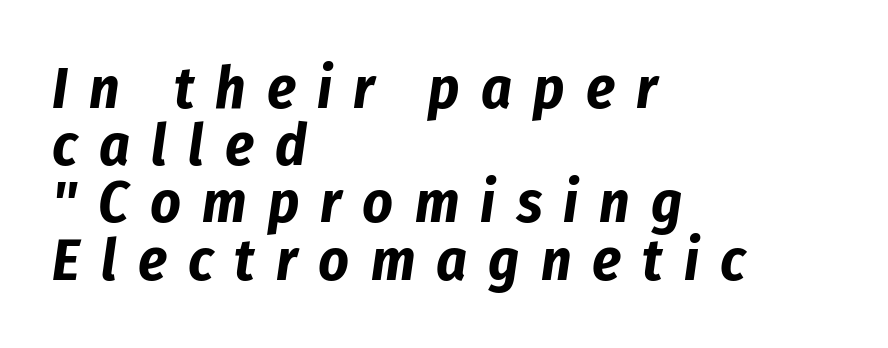
Q: Is the text bold? A: Yes.
Q: Is the text italic (slanted)? A: Yes, it leans right by about 8 degrees.
Q: Is the text underlined? A: No.
Q: How is the paragraph aligned? A: Left-aligned.
Q: Is the spacing between letters normal or unusually wide? A: Unusually wide.
Q: Is the spacing between lines tight, normal or loose? A: Tight.
Q: Width (condensed, normal, or wide)? A: Condensed.
Q: Stroke contrast? A: Low.
Q: x-height? A: Medium.
Q: Monospaced? A: No.
